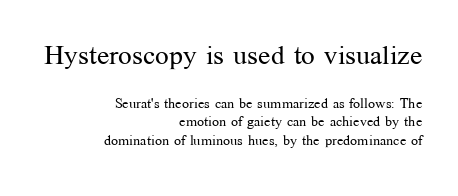
Q: Is the text bold? A: No.
Q: Is the text italic (slanted)? A: No, it is upright.
Q: Is the text underlined? A: No.
Q: How is the paragraph aligned? A: Right-aligned.
Q: Is the spacing between letters normal or unusually wide? A: Normal.
Q: Is the spacing between lines tight, normal or loose? A: Normal.
Q: Which block of text is set in a larger size, the first (top) or the second (bottom)? A: The first (top) one.
